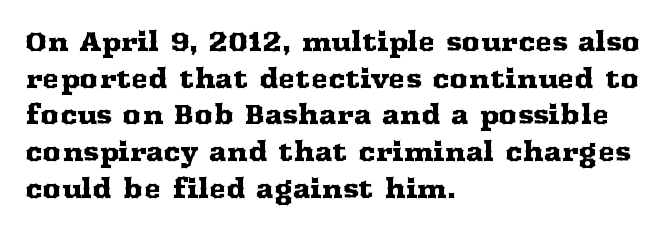
Q: Is the text italic (slanted)? A: No, it is upright.
Q: Is the text underlined? A: No.
Q: How is the paragraph aligned? A: Left-aligned.
Q: Is the spacing between letters normal or unusually wide? A: Normal.
Q: Is the spacing between lines tight, normal or loose? A: Normal.
